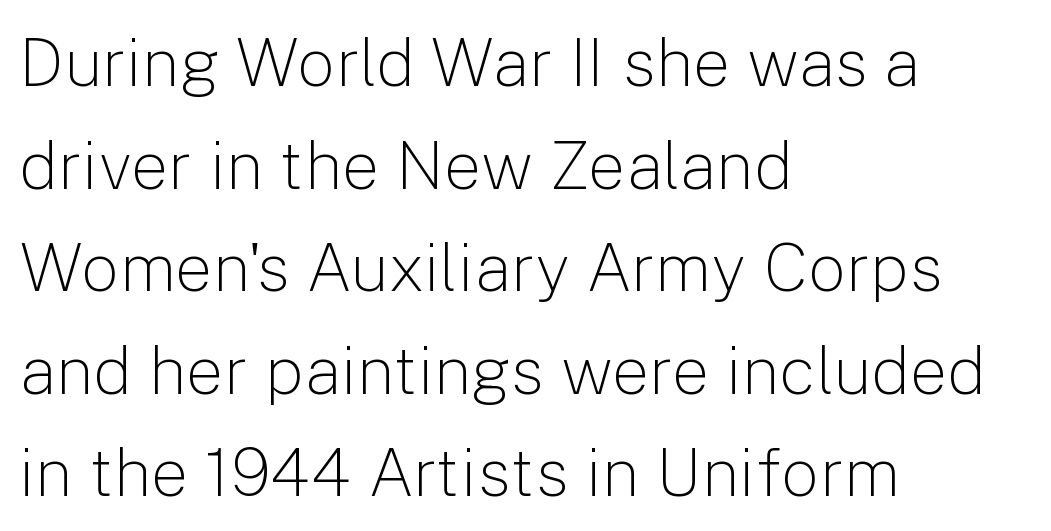
{"serif": "no", "italic": "no", "bold": "no", "weight": "light", "width": "normal", "stroke_contrast": "low", "x_height": "medium", "monospaced": "no", "underline": "no", "align": "left", "line_spacing": "normal", "line_spacing_ratio": 1.53, "letter_spacing": "normal", "letter_spacing_em": 0.0, "glyph_px": 67}
